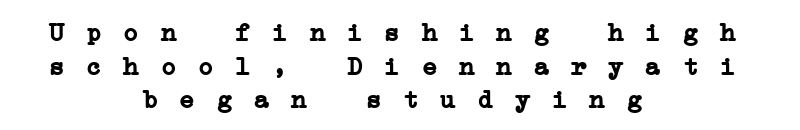
The image shows 26 px bold type; set centered, normal line spacing (1.29x), unusually wide letter spacing (+0.23 em), not underlined.
